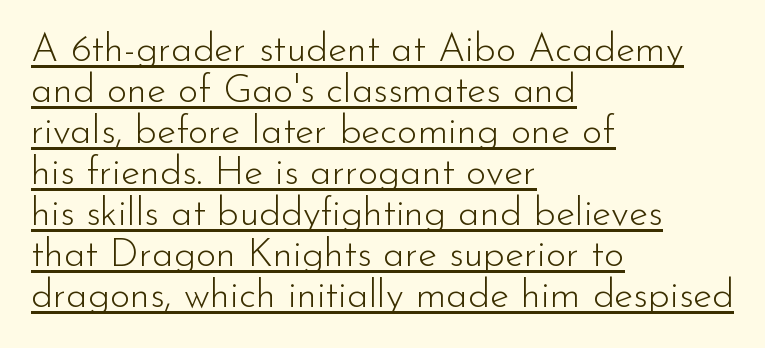
{"serif": "no", "italic": "no", "bold": "no", "weight": "light", "width": "normal", "stroke_contrast": "low", "x_height": "small", "monospaced": "no", "underline": "yes", "align": "left", "line_spacing": "tight", "line_spacing_ratio": 1.05, "letter_spacing": "normal", "letter_spacing_em": 0.0, "glyph_px": 39}
